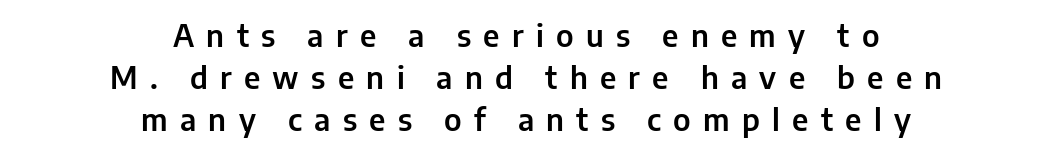
Q: Is the text italic (slanted)? A: No, it is upright.
Q: Is the typeface a serif or a sans-serif typeface? A: Sans-serif.
Q: Is the text underlined? A: No.
Q: How is the paragraph aligned? A: Centered.
Q: Is the spacing between letters normal or unusually wide? A: Unusually wide.
Q: Is the spacing between lines tight, normal or loose? A: Normal.
Q: Width (condensed, normal, or wide)? A: Normal.
Q: Stroke contrast? A: Low.
Q: x-height? A: Medium.
Q: Monospaced? A: No.
